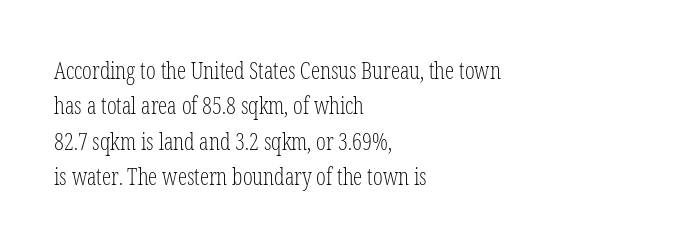
{"italic": "no", "bold": "no", "underline": "no", "align": "left", "line_spacing": "normal", "line_spacing_ratio": 1.54, "letter_spacing": "normal", "letter_spacing_em": 0.0, "glyph_px": 23}
